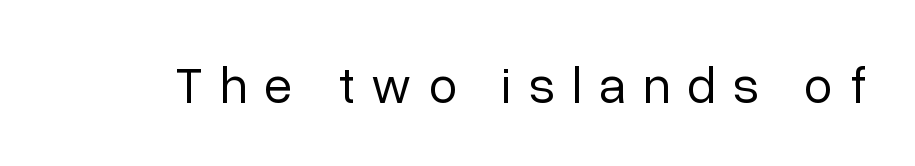
{"serif": "no", "italic": "no", "bold": "no", "weight": "regular", "width": "normal", "stroke_contrast": "low", "x_height": "medium", "monospaced": "no", "underline": "no", "letter_spacing": "wide", "letter_spacing_em": 0.33, "glyph_px": 52}
